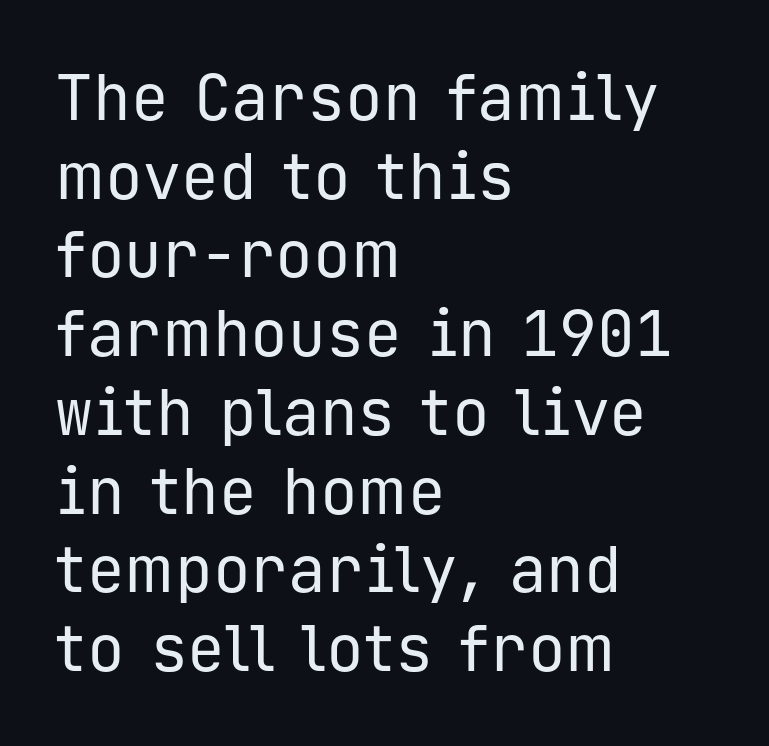
The image shows 63 px regular-weight sans-serif type, upright, monospaced; set left-aligned, normal line spacing (1.25x), normal letter spacing, not underlined; low stroke contrast and a medium x-height.
